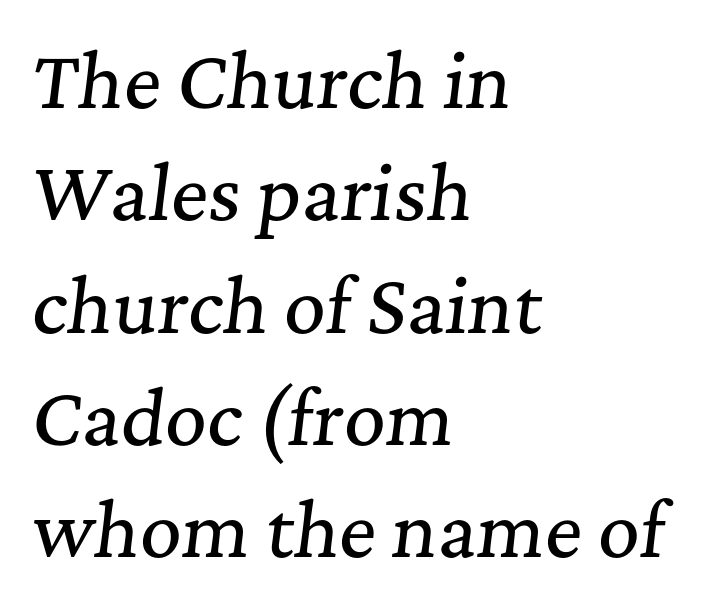
{"serif": "yes", "italic": "yes", "lean": "right", "slant_degrees": 7, "width": "normal", "stroke_contrast": "medium", "x_height": "medium", "monospaced": "no", "underline": "no", "align": "left", "line_spacing": "normal", "line_spacing_ratio": 1.56, "letter_spacing": "normal", "letter_spacing_em": 0.0, "glyph_px": 72}
